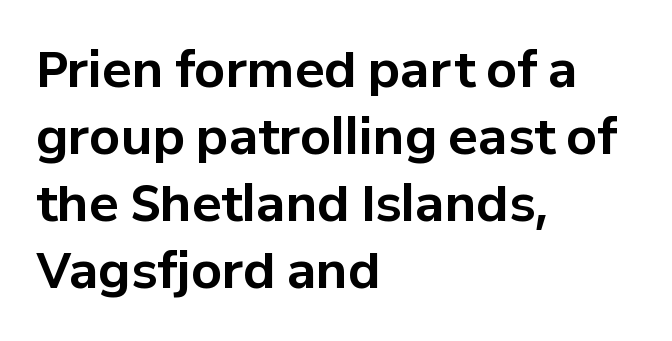
{"serif": "no", "italic": "no", "bold": "yes", "weight": "bold", "width": "normal", "stroke_contrast": "low", "x_height": "medium", "monospaced": "no", "underline": "no", "align": "left", "line_spacing": "normal", "line_spacing_ratio": 1.37, "letter_spacing": "normal", "letter_spacing_em": 0.0, "glyph_px": 49}
